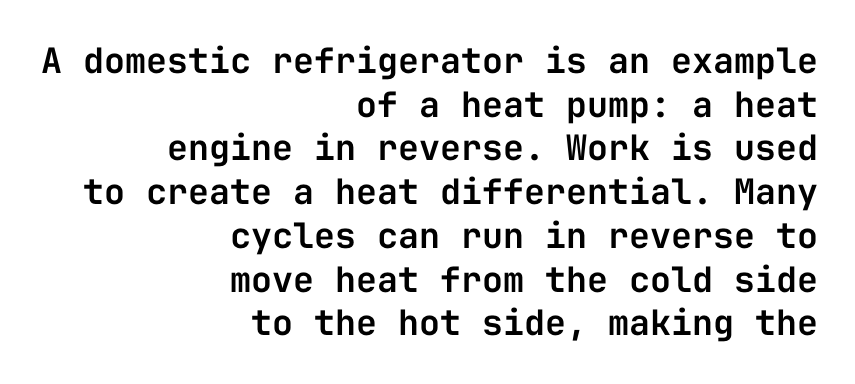
Q: Is the text italic (slanted)? A: No, it is upright.
Q: Is the typeface a serif or a sans-serif typeface? A: Sans-serif.
Q: Is the text underlined? A: No.
Q: How is the paragraph aligned? A: Right-aligned.
Q: Is the spacing between letters normal or unusually wide? A: Normal.
Q: Is the spacing between lines tight, normal or loose? A: Normal.
Q: Width (condensed, normal, or wide)? A: Normal.
Q: Stroke contrast? A: Low.
Q: x-height? A: Medium.
Q: Monospaced? A: Yes.
